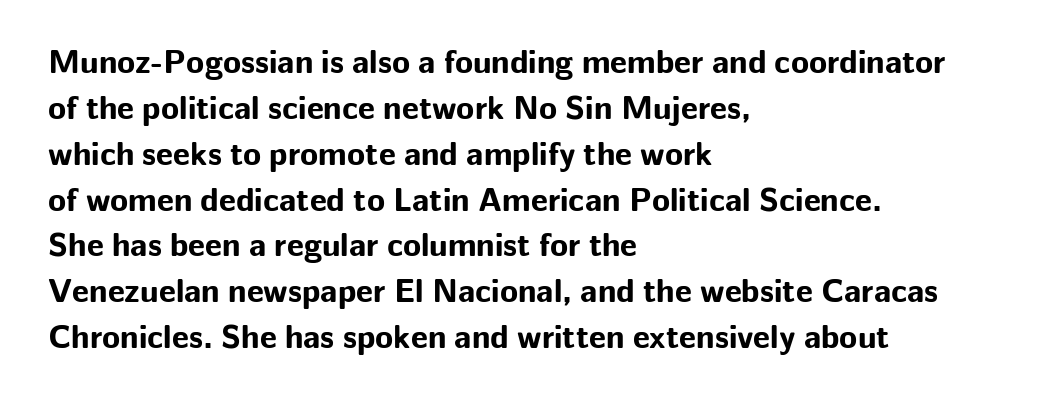
Q: Is the text bold? A: Yes.
Q: Is the text italic (slanted)? A: No, it is upright.
Q: Is the typeface a serif or a sans-serif typeface? A: Sans-serif.
Q: Is the text underlined? A: No.
Q: How is the paragraph aligned? A: Left-aligned.
Q: Is the spacing between letters normal or unusually wide? A: Normal.
Q: Is the spacing between lines tight, normal or loose? A: Normal.
Q: Width (condensed, normal, or wide)? A: Normal.
Q: Stroke contrast? A: Low.
Q: x-height? A: Medium.
Q: Monospaced? A: No.
